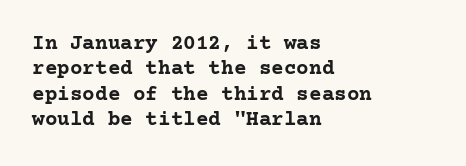
The gaps between neighbouring characters are ordinary and unremarkable. Heavy, bold letterforms. Posture: straight, roman, zero tilt. Caption: multi-line text, flush left, ragged right. Clear beneath every line of the passage.
